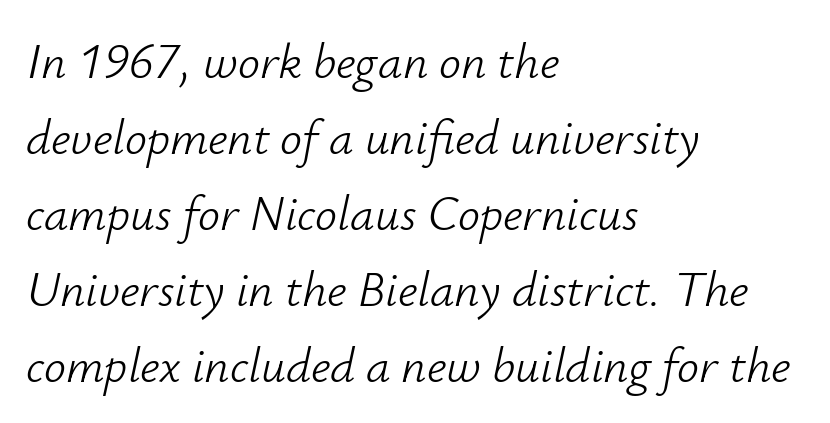
{"italic": "yes", "lean": "right", "slant_degrees": 12, "bold": "no", "weight": "light", "width": "normal", "stroke_contrast": "low", "x_height": "small", "monospaced": "no", "underline": "no", "align": "left", "line_spacing": "normal", "line_spacing_ratio": 1.55, "letter_spacing": "normal", "letter_spacing_em": 0.0, "glyph_px": 49}
